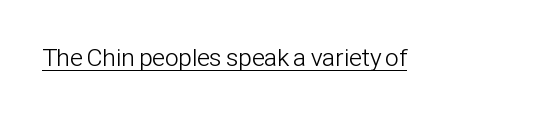
The image shows 25 px text type, upright; set normal letter spacing, underlined.
